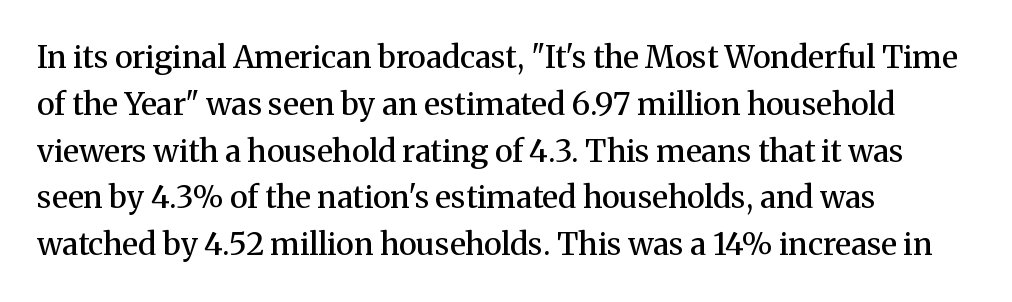
The image shows 31 px semibold serif type, upright; set left-aligned, normal line spacing (1.51x), normal letter spacing, not underlined; medium stroke contrast and a medium x-height.
